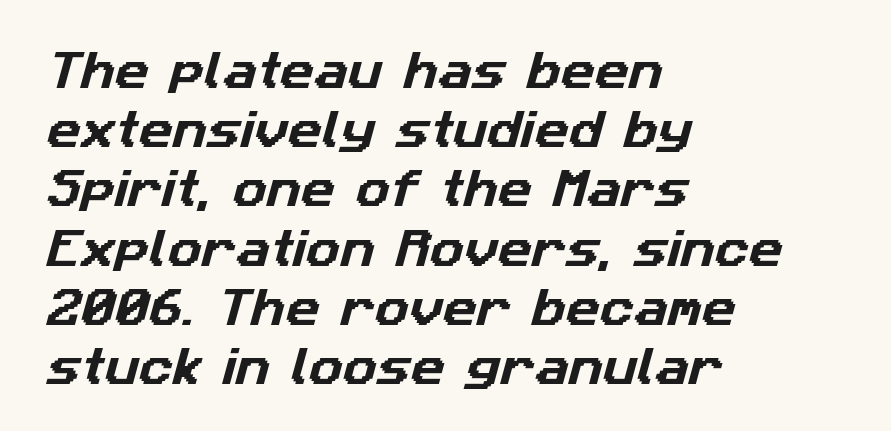
{"serif": "no", "width": "normal", "stroke_contrast": "low", "x_height": "medium", "monospaced": "no", "underline": "no", "align": "left", "line_spacing": "normal", "line_spacing_ratio": 1.41, "letter_spacing": "normal", "letter_spacing_em": 0.0, "glyph_px": 42}
